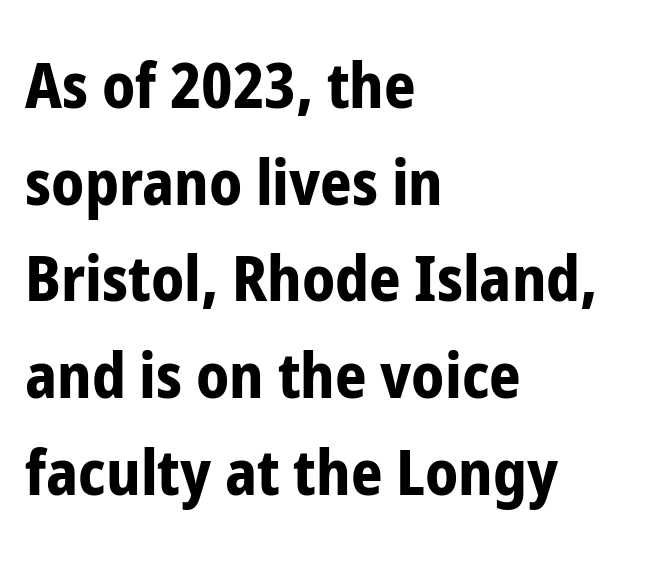
The image shows 62 px bold, condensed sans-serif type, upright; set left-aligned, normal line spacing (1.56x), normal letter spacing, not underlined; low stroke contrast and a medium x-height.
